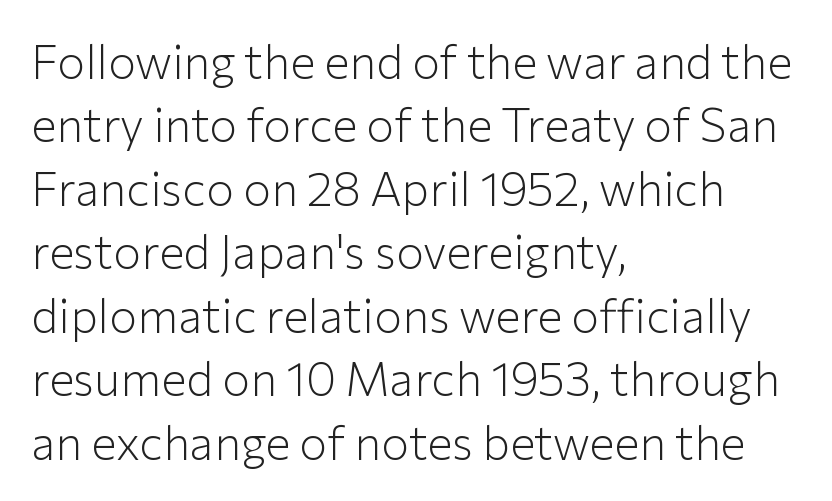
The image shows 47 px light sans-serif type, upright; set left-aligned, normal line spacing (1.35x), normal letter spacing, not underlined; low stroke contrast and a medium x-height.
